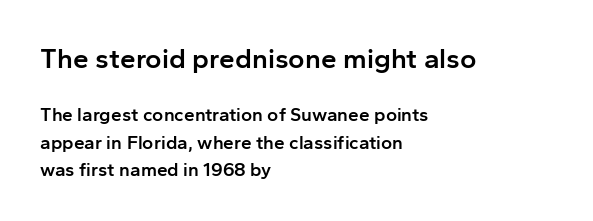
{"serif": "no", "italic": "no", "bold": "semi", "weight": "semibold", "width": "normal", "stroke_contrast": "low", "x_height": "medium", "monospaced": "no", "underline": "no", "align": "left", "line_spacing": "normal", "line_spacing_ratio": 1.43, "letter_spacing": "normal", "letter_spacing_em": 0.0, "larger_block": "first", "size_ratio": 1.47, "glyph_px": 28}
